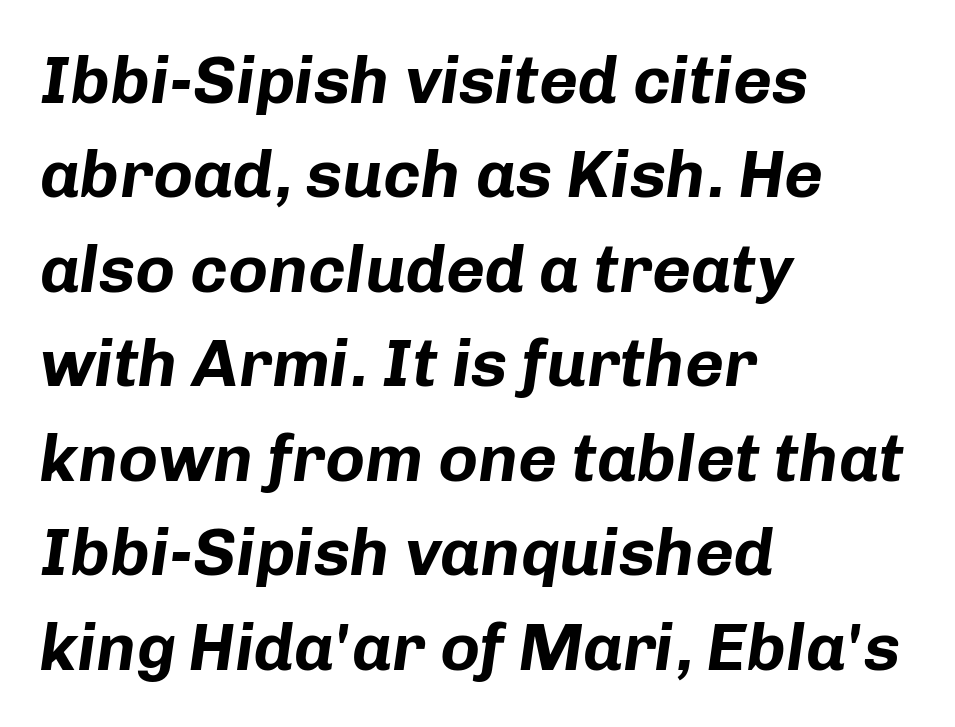
{"italic": "yes", "lean": "right", "slant_degrees": 8, "bold": "yes", "weight": "bold", "width": "normal", "stroke_contrast": "low", "x_height": "medium", "monospaced": "no", "underline": "no", "align": "left", "line_spacing": "normal", "line_spacing_ratio": 1.41, "letter_spacing": "normal", "letter_spacing_em": 0.0, "glyph_px": 67}
